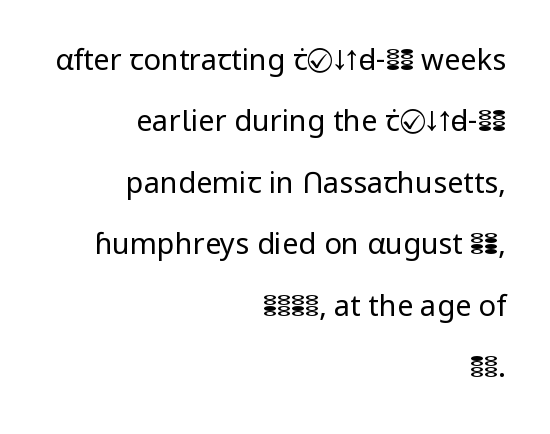
The lettering stays uniformly vertical, giving the passage a roman look. Notice how the passage keeps a crisp vertical edge on the right only. The letters advance in unequal steps, a hallmark of proportional type. Notice the wide empty band between every row — that's loose leading. Heft: none added — not bold.
